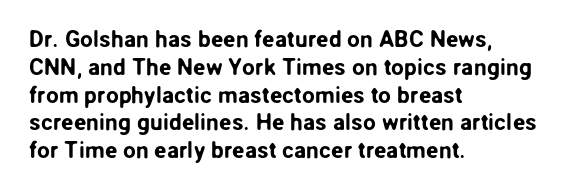
Here the glyphs are tracked normally, forming tight word shapes. The specimen omits any rule beneath the text block's lines. Vertical strokes here are truly vertical. The lines in this sample share a left origin and differ only in where they stop.
